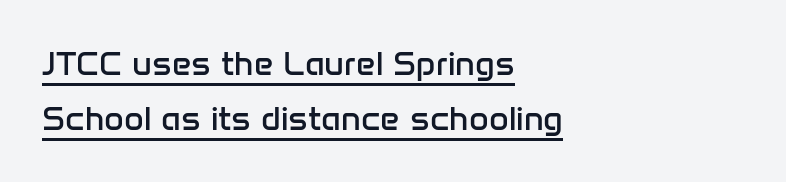
Q: Is the text bold? A: No.
Q: Is the text italic (slanted)? A: No, it is upright.
Q: Is the typeface a serif or a sans-serif typeface? A: Sans-serif.
Q: Is the text underlined? A: Yes.
Q: How is the paragraph aligned? A: Left-aligned.
Q: Is the spacing between letters normal or unusually wide? A: Normal.
Q: Is the spacing between lines tight, normal or loose? A: Normal.
Q: Width (condensed, normal, or wide)? A: Normal.
Q: Stroke contrast? A: Low.
Q: x-height? A: Medium.
Q: Monospaced? A: No.
